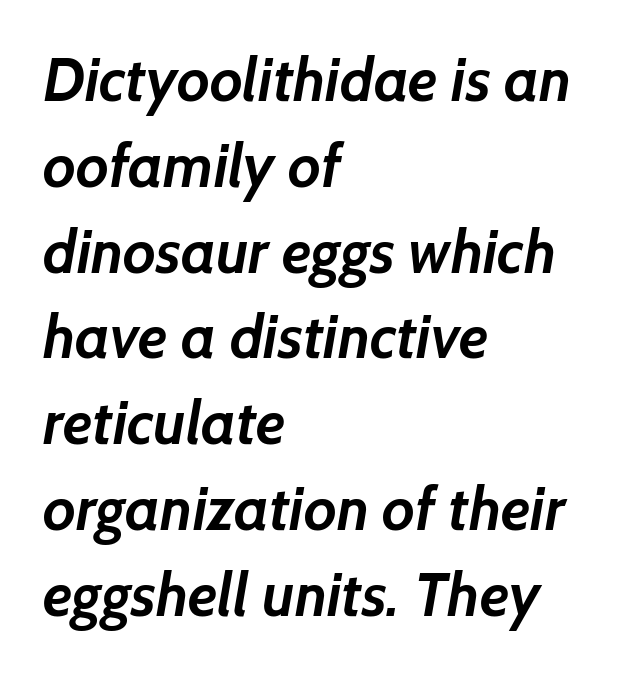
The image shows 60 px semibold sans-serif type; set left-aligned, normal line spacing (1.43x), normal letter spacing, not underlined; low stroke contrast and a medium x-height.
